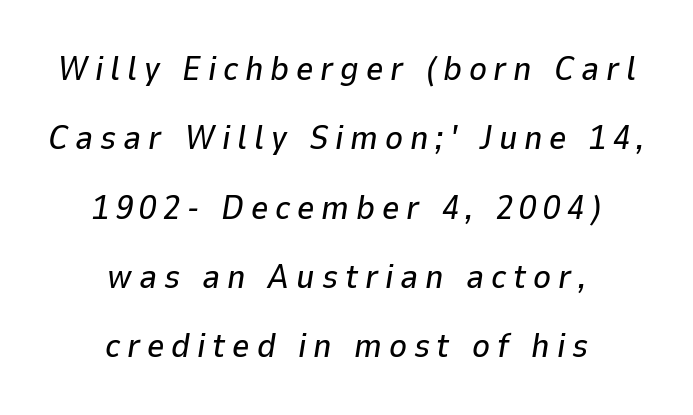
The leading is generous, giving the passage an open texture. The area under the type is left untouched. Compared with typical body copy, the letter spacing here is much looser. The letters advance in unequal steps, a hallmark of proportional type. Teacher's note: observe the equal gaps on both sides — that is centered alignment.
